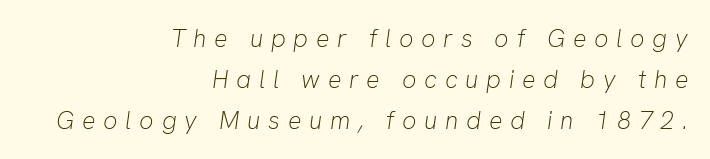
{"italic": "yes", "lean": "right", "slant_degrees": 8, "bold": "no", "underline": "no", "align": "right", "line_spacing": "normal", "line_spacing_ratio": 1.64, "letter_spacing": "wide", "letter_spacing_em": 0.31, "glyph_px": 25}
